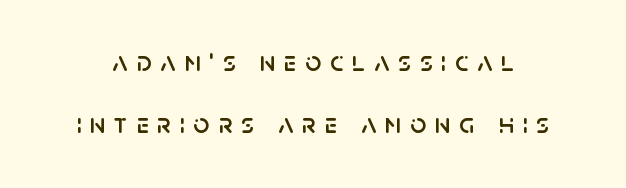
The image shows 28 px sans-serif type, upright; set loose line spacing (2.21x), unusually wide letter spacing (+0.31 em), not underlined; low stroke contrast and a large x-height.
